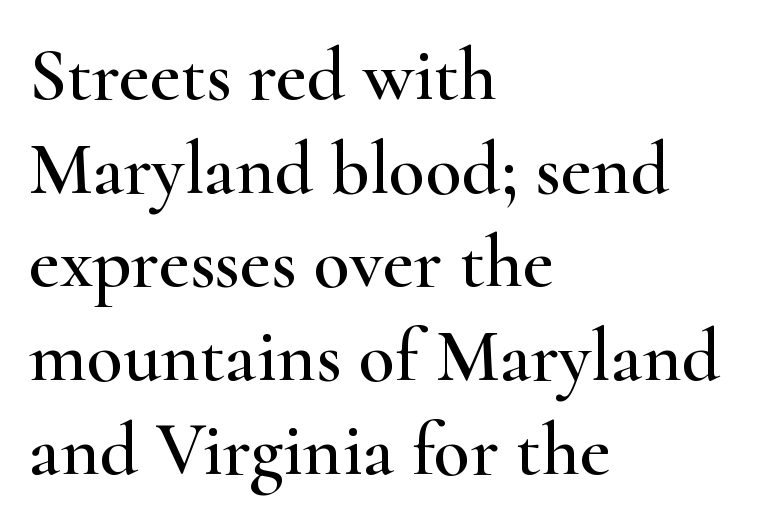
The image shows 75 px wide serif type, upright; set left-aligned, normal line spacing (1.25x), normal letter spacing, not underlined; high stroke contrast and a small x-height.
